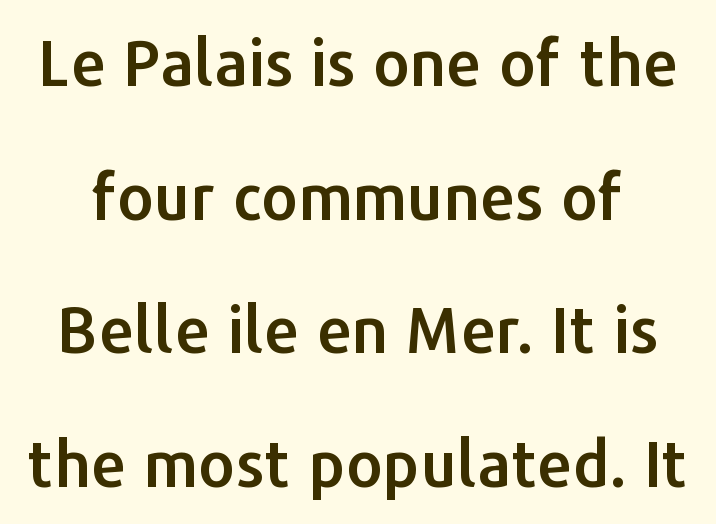
Q: Is the text italic (slanted)? A: No, it is upright.
Q: Is the typeface a serif or a sans-serif typeface? A: Sans-serif.
Q: Is the text underlined? A: No.
Q: Is the spacing between letters normal or unusually wide? A: Normal.
Q: Is the spacing between lines tight, normal or loose? A: Loose.
Q: Width (condensed, normal, or wide)? A: Normal.
Q: Stroke contrast? A: Low.
Q: x-height? A: Medium.
Q: Monospaced? A: No.
